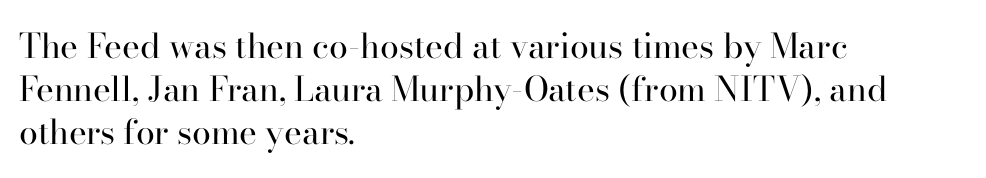
Q: Is the text bold? A: No.
Q: Is the text italic (slanted)? A: No, it is upright.
Q: Is the typeface a serif or a sans-serif typeface? A: Serif.
Q: Is the text underlined? A: No.
Q: How is the paragraph aligned? A: Left-aligned.
Q: Is the spacing between letters normal or unusually wide? A: Normal.
Q: Is the spacing between lines tight, normal or loose? A: Normal.
Q: Width (condensed, normal, or wide)? A: Normal.
Q: Stroke contrast? A: High.
Q: x-height? A: Small.
Q: Monospaced? A: No.
